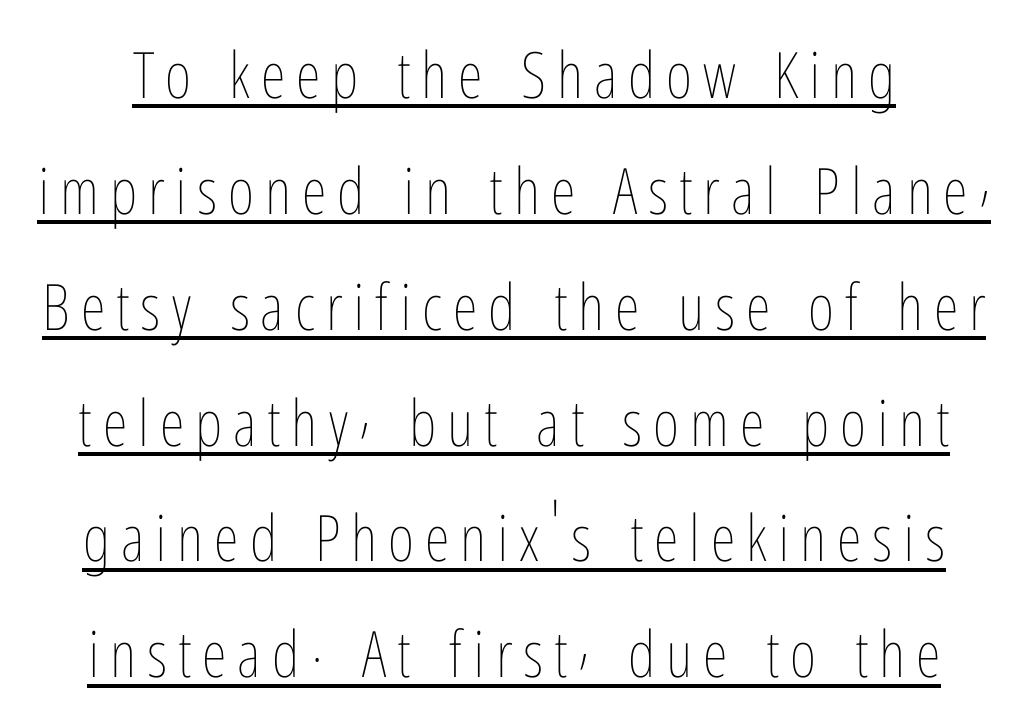
{"italic": "no", "bold": "no", "weight": "thin", "width": "condensed", "stroke_contrast": "low", "x_height": "medium", "monospaced": "no", "underline": "yes", "line_spacing_ratio": 1.81, "glyph_px": 64}
